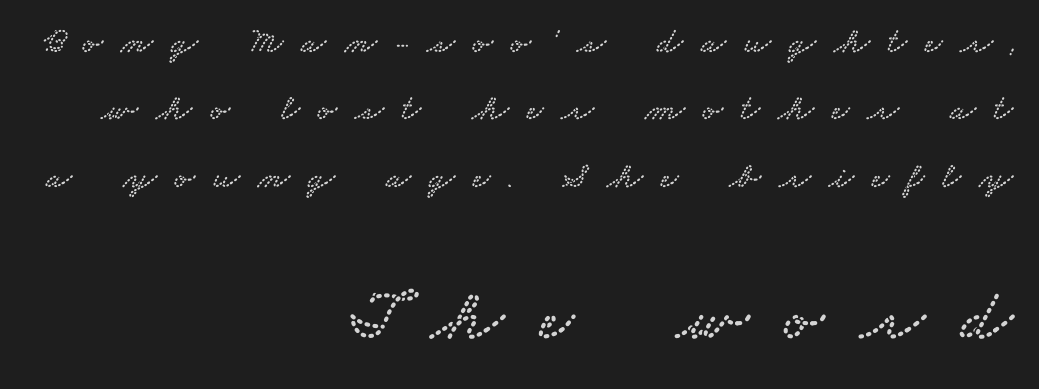
{"width": "wide", "stroke_contrast": "low", "x_height": "small", "monospaced": "no", "underline": "no", "align": "right", "line_spacing_ratio": 1.82, "letter_spacing": "wide", "letter_spacing_em": 0.49, "larger_block": "second", "size_ratio": 2.0, "glyph_px": 74}
